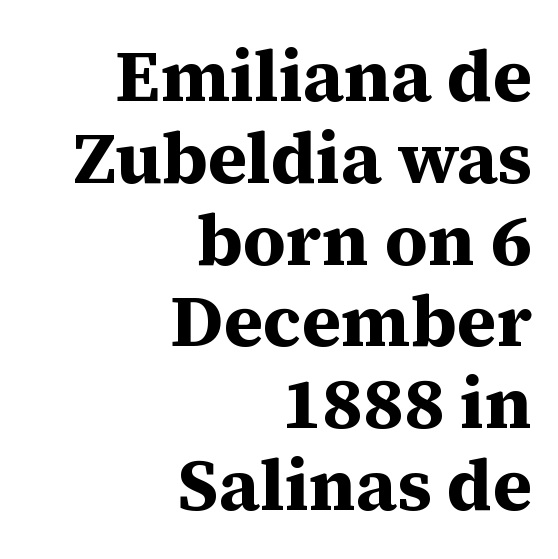
{"serif": "yes", "italic": "no", "bold": "yes", "weight": "bold", "width": "normal", "stroke_contrast": "medium", "x_height": "medium", "monospaced": "no", "underline": "no", "align": "right", "line_spacing": "tight", "line_spacing_ratio": 1.12, "letter_spacing": "normal", "letter_spacing_em": 0.0, "glyph_px": 73}
